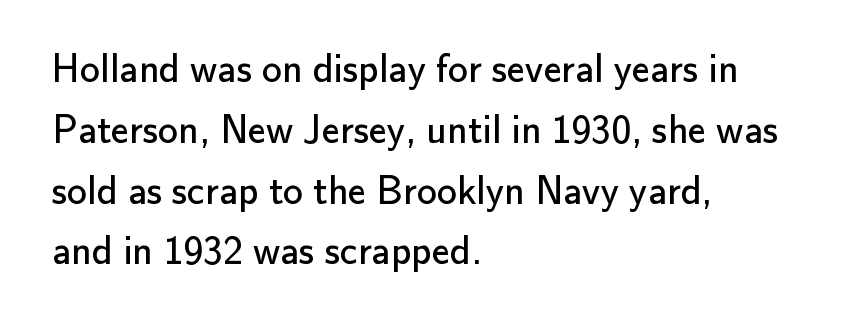
If you measured baseline to baseline, you'd find a middling distance. Is the type heavy? It reads as light-to-regular instead. The letters stand upright; this is a roman face. These lines are rendered in a variable-pitch font. The glyphs in this specimen are sans serif. No extra tracking has been applied to these lines.
